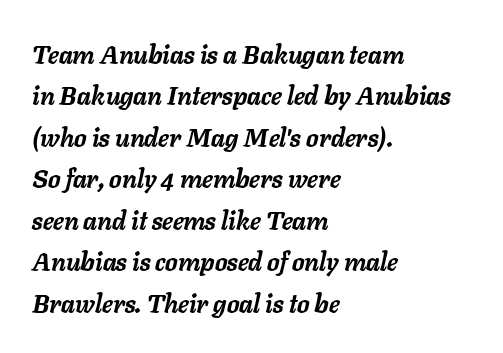
{"italic": "yes", "lean": "right", "slant_degrees": 11, "bold": "yes", "underline": "no", "align": "left", "line_spacing": "normal", "line_spacing_ratio": 1.66, "letter_spacing": "normal", "letter_spacing_em": 0.0, "glyph_px": 25}
